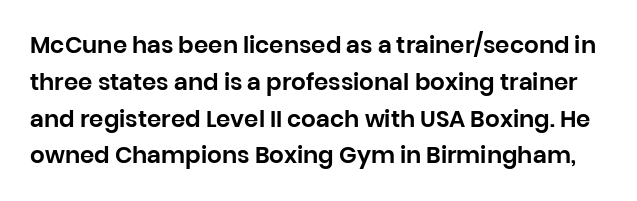
Q: Is the text italic (slanted)? A: No, it is upright.
Q: Is the text underlined? A: No.
Q: Is the spacing between letters normal or unusually wide? A: Normal.
Q: Is the spacing between lines tight, normal or loose? A: Normal.
